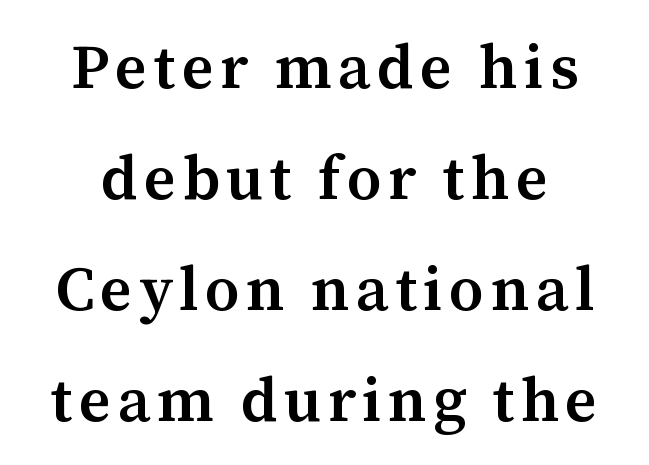
The string is rendered with underlining switched off. Semibold letterforms, between regular and bold. The letters advance in unequal steps, a hallmark of proportional type. Examine the stroke ends and you'll spot serifs.
